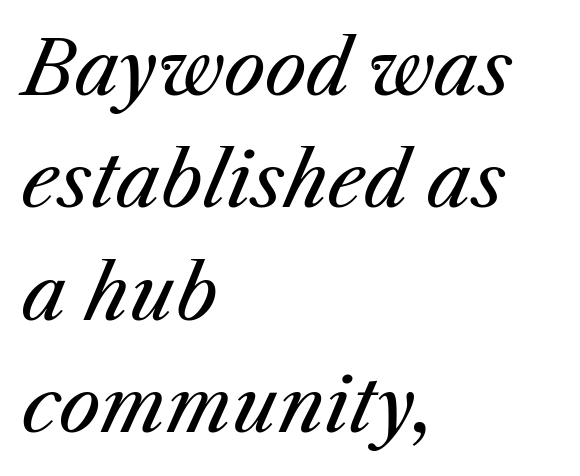
Q: Is the text bold? A: No.
Q: Is the text italic (slanted)? A: Yes, it leans right by about 25 degrees.
Q: Is the text underlined? A: No.
Q: How is the paragraph aligned? A: Left-aligned.
Q: Is the spacing between letters normal or unusually wide? A: Normal.
Q: Is the spacing between lines tight, normal or loose? A: Normal.
Q: Width (condensed, normal, or wide)? A: Normal.
Q: Stroke contrast? A: Medium.
Q: x-height? A: Medium.
Q: Monospaced? A: No.
